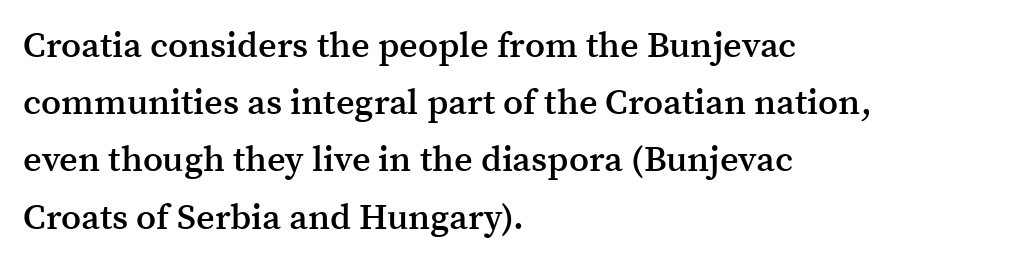
The image shows 36 px semibold serif type, upright; set left-aligned, normal line spacing (1.59x), normal letter spacing, not underlined; medium stroke contrast and a medium x-height.
